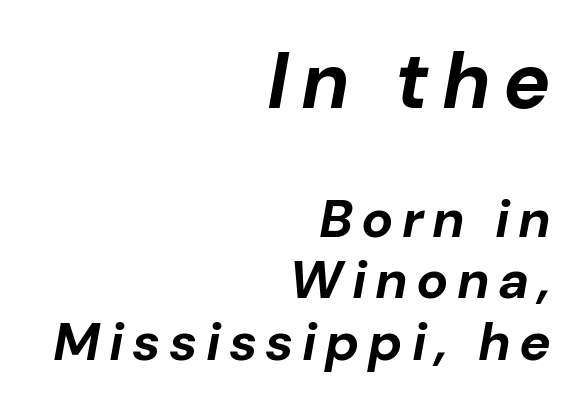
Q: Is the text bold? A: Yes.
Q: Is the text italic (slanted)? A: Yes, it leans right by about 10 degrees.
Q: Is the text underlined? A: No.
Q: How is the paragraph aligned? A: Right-aligned.
Q: Which block of text is set in a larger size, the first (top) or the second (bottom)? A: The first (top) one.
Q: Width (condensed, normal, or wide)? A: Normal.
Q: Stroke contrast? A: Low.
Q: x-height? A: Medium.
Q: Monospaced? A: No.
